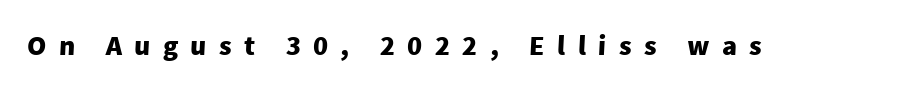
Each word looks stretched out because of the extra space between its letters. Character widths vary here, with narrow letters taking less room than wide ones. Heavy, bold letterforms. Stroke terminals: plain, sans-serif. Descenders hang freely into open space.
